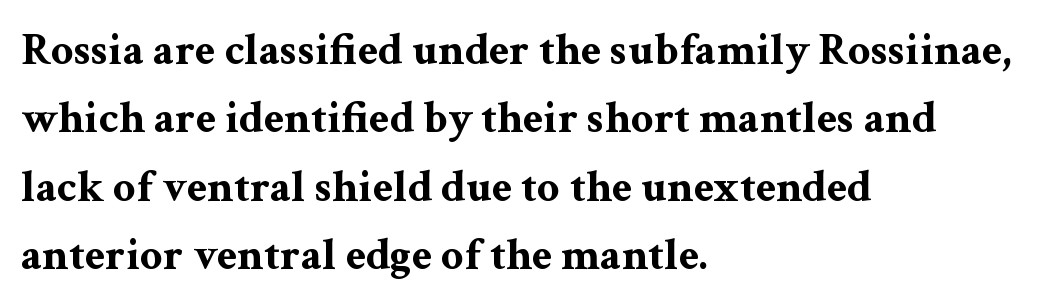
Compared with typical paragraphs, the rows here are spaced about the same. The specimen reads as upright at a glance. Just letters on the line, the space beneath them empty. Characters follow at the spacing the type designer built in.
